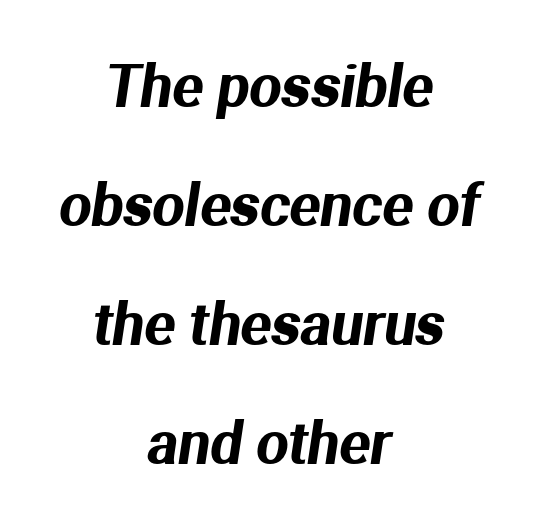
Underline: absent. One glance says open: line gaps are wider than usual. Does extra space separate the letters? No, they use regular spacing. The setting favours the middle, as headings and verse often do. Serif or sans? Sans — the stroke terminals are bare. The rendering uses natural spacing where letterforms have individual widths.
